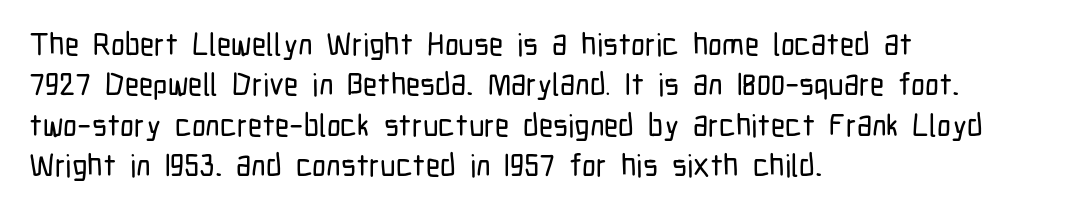
Has an underline been added? It has not. Each word holds together tightly as a unit, with standard inter-letter gaps. Baseline-to-baseline distance is the conventional proportion of letter height. Each letter's strokes conclude bluntly, with no projecting serifs. Do the characters align in a grid? No, the font is proportional. Every stem runs plumb, perpendicular to the baseline.
